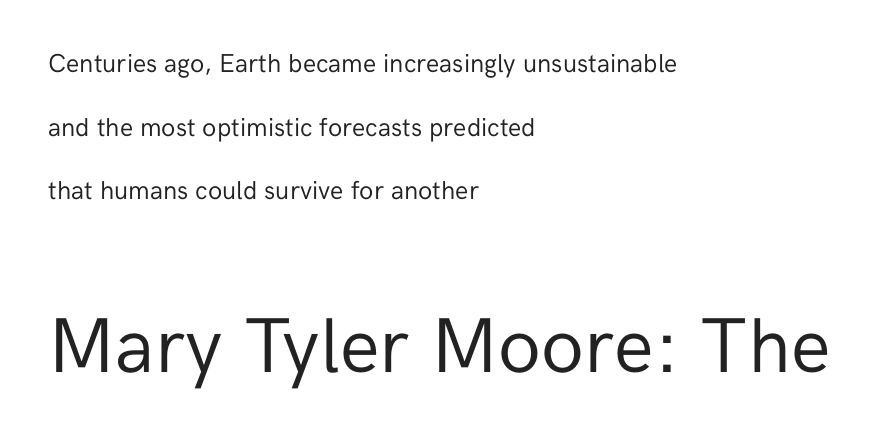
The image shows 78 px regular-weight sans-serif type, upright; set left-aligned, loose line spacing (2.45x), normal letter spacing, not underlined; the second (bottom) block is 3.0x larger; low stroke contrast and a medium x-height.
